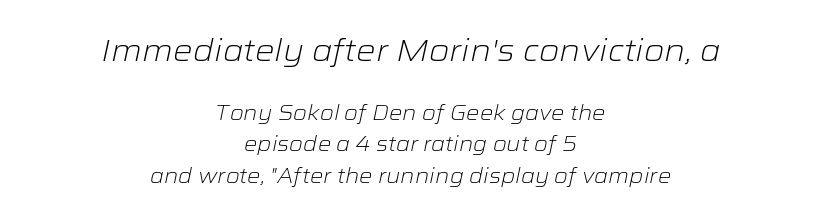
The image shows 31 px light, wide type, italic (leaning right); set centered, normal line spacing (1.49x), normal letter spacing, not underlined; the first (top) block is 1.48x larger; low stroke contrast and a medium x-height.
